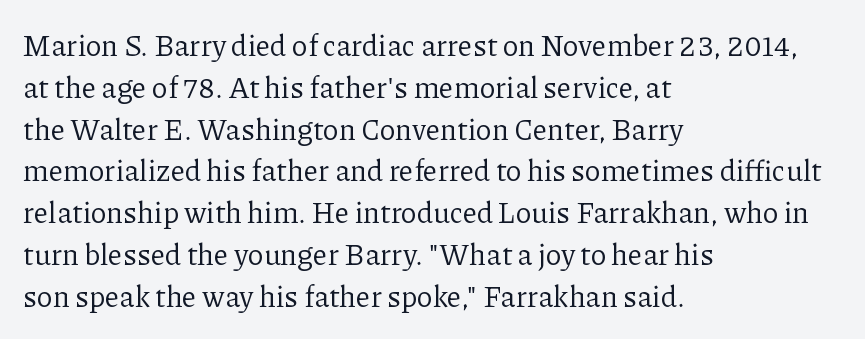
The image shows 29 px regular-weight serif type, upright; set left-aligned, normal line spacing (1.44x), normal letter spacing, not underlined; low stroke contrast and a medium x-height.
